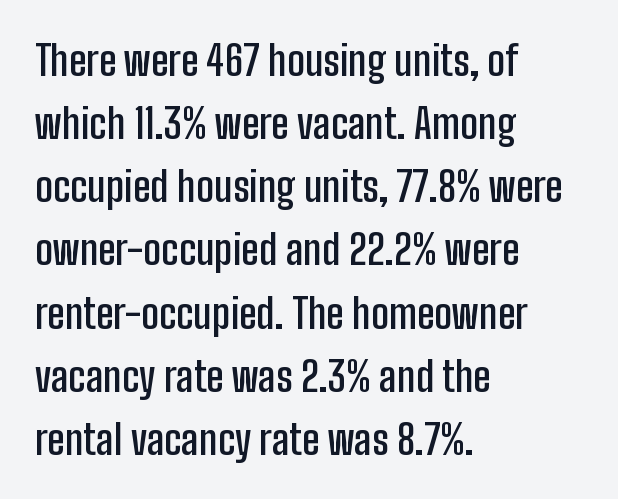
The image shows 41 px semibold, condensed sans-serif type, upright; set left-aligned, normal line spacing (1.54x), normal letter spacing, not underlined; low stroke contrast and a medium x-height.
